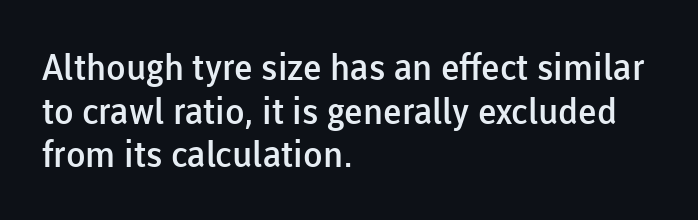
{"serif": "no", "italic": "no", "bold": "semi", "weight": "semibold", "width": "normal", "stroke_contrast": "low", "x_height": "medium", "monospaced": "no", "underline": "no", "align": "left", "line_spacing_ratio": 1.21, "letter_spacing": "normal", "letter_spacing_em": 0.0, "glyph_px": 36}
